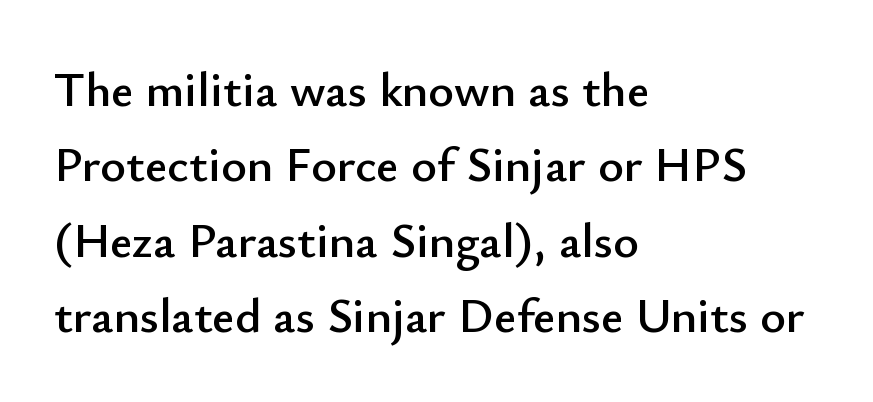
{"serif": "no", "italic": "no", "width": "normal", "stroke_contrast": "low", "x_height": "small", "monospaced": "no", "underline": "no", "align": "left", "line_spacing": "normal", "line_spacing_ratio": 1.54, "letter_spacing": "normal", "letter_spacing_em": 0.0, "glyph_px": 49}
